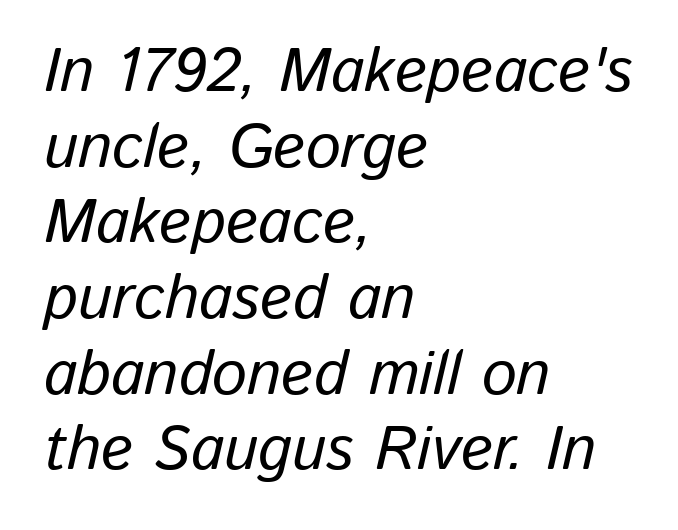
This is oblique type, the kind used for emphasis or titles. The strip under each line holds only bare page. Default kerning and tracking; the words read as compact shapes. You could not count columns in this text — the font is proportionally spaced. Every row of glyphs begins at an identical x-position on the left.
